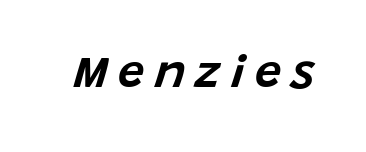
{"italic": "yes", "lean": "right", "slant_degrees": 15, "width": "normal", "stroke_contrast": "low", "x_height": "large", "monospaced": "no", "underline": "no", "letter_spacing": "wide", "letter_spacing_em": 0.21, "glyph_px": 47}
